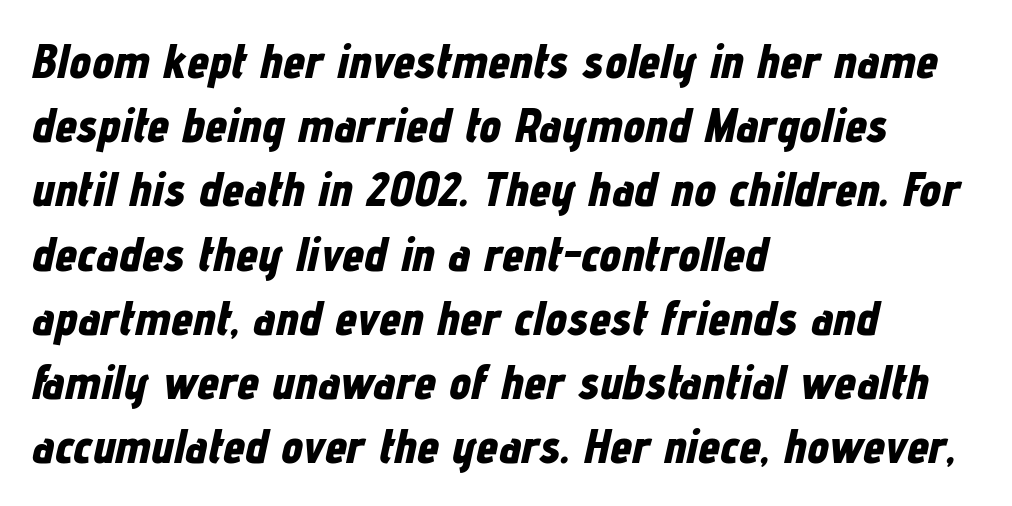
The image shows 49 px bold, condensed type, italic (leaning right); set left-aligned, normal line spacing (1.31x), normal letter spacing, not underlined; low stroke contrast and a medium x-height.
